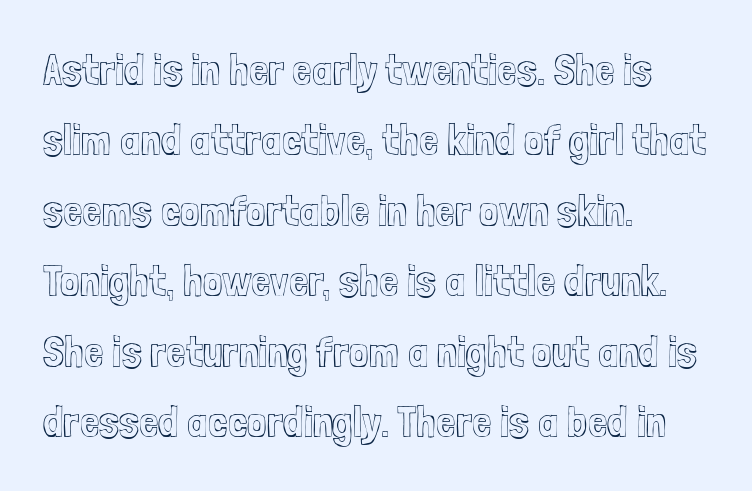
Q: Is the text italic (slanted)? A: No, it is upright.
Q: Is the text underlined? A: No.
Q: How is the paragraph aligned? A: Left-aligned.
Q: Is the spacing between letters normal or unusually wide? A: Normal.
Q: Is the spacing between lines tight, normal or loose? A: Normal.
Q: Width (condensed, normal, or wide)? A: Condensed.
Q: x-height? A: Medium.
Q: Monospaced? A: No.
